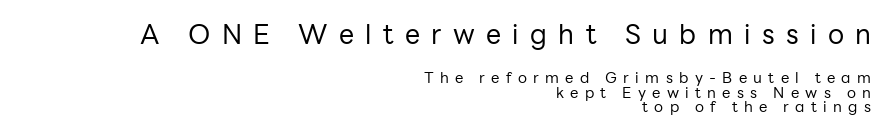
Q: Is the text bold? A: No.
Q: Is the text italic (slanted)? A: No, it is upright.
Q: Is the text underlined? A: No.
Q: How is the paragraph aligned? A: Right-aligned.
Q: Is the spacing between letters normal or unusually wide? A: Unusually wide.
Q: Is the spacing between lines tight, normal or loose? A: Tight.
Q: Which block of text is set in a larger size, the first (top) or the second (bottom)? A: The first (top) one.
